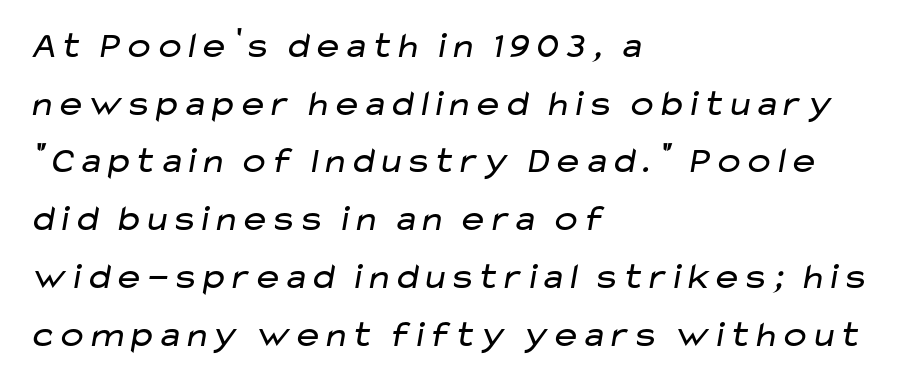
{"serif": "no", "bold": "no", "weight": "regular", "width": "wide", "stroke_contrast": "low", "x_height": "medium", "monospaced": "no", "underline": "no", "align": "left", "line_spacing": "normal", "line_spacing_ratio": 1.56, "letter_spacing": "normal", "letter_spacing_em": 0.0, "glyph_px": 37}
